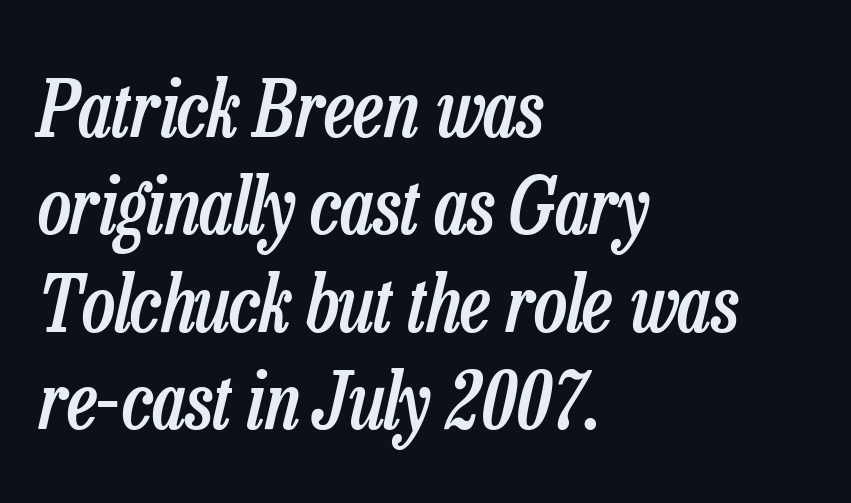
{"italic": "yes", "lean": "right", "slant_degrees": 13, "bold": "semi", "weight": "semibold", "width": "condensed", "stroke_contrast": "low", "x_height": "medium", "monospaced": "no", "underline": "no", "align": "left", "line_spacing": "normal", "line_spacing_ratio": 1.25, "letter_spacing": "normal", "letter_spacing_em": 0.0, "glyph_px": 78}
